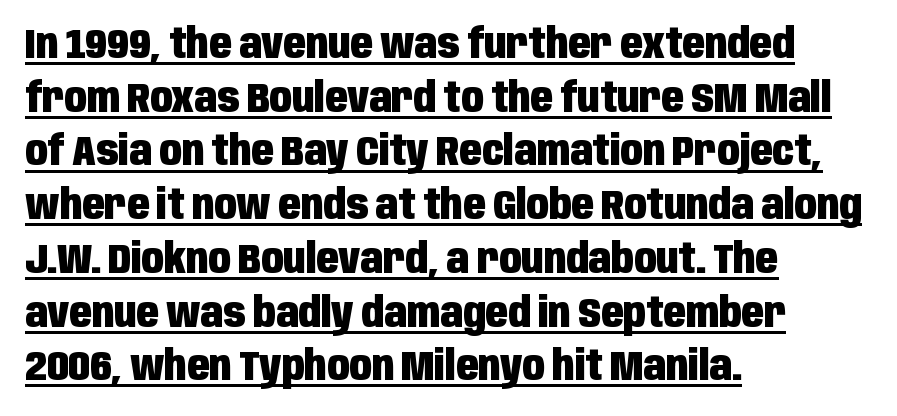
You can tell it's not italic because the verticals are truly vertical. A typographer would call this underscored text. If you measured baseline to baseline, you'd find a middling distance. Its strokes are broad and dark, the hallmark of bold type. Think of a printed novel: that variable character pitch is what you see here.
